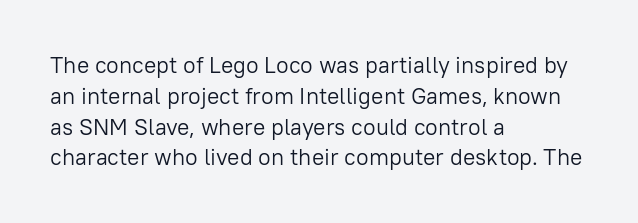
{"italic": "no", "bold": "no", "underline": "no", "align": "left", "line_spacing": "normal", "line_spacing_ratio": 1.34, "letter_spacing": "normal", "letter_spacing_em": 0.0, "glyph_px": 23}
